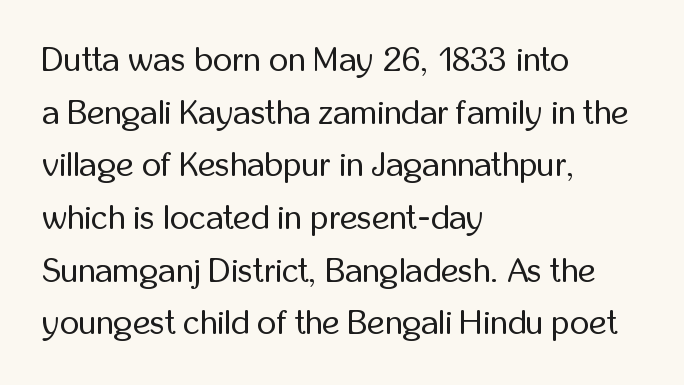
Note: no serifs on the glyphs. Beneath every word, the page is bare. No italicization has been applied; the sample stays upright. Vertical stems look standard width or narrower in stroke.
